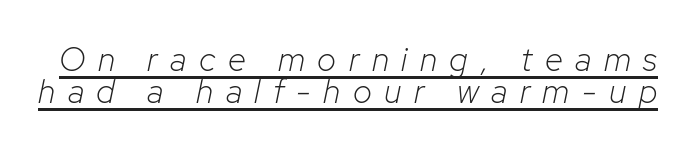
Slant detected: the letters are inclined. The passage shown is not bold in any degree. The passage shown has open, widely tracked lettering throughout. Each letter keeps its own natural width here, so spacing adapts to shape. What decoration does the sample have? An underline.
